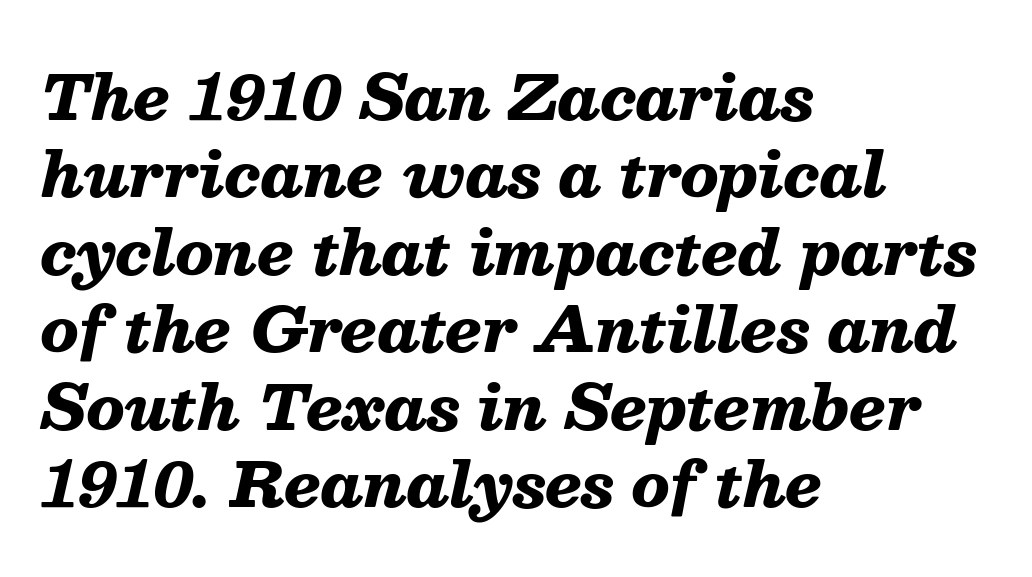
{"italic": "yes", "lean": "right", "slant_degrees": 13, "bold": "yes", "weight": "heavy", "width": "normal", "stroke_contrast": "medium", "x_height": "medium", "monospaced": "no", "underline": "no", "align": "left", "line_spacing": "normal", "line_spacing_ratio": 1.25, "letter_spacing": "normal", "letter_spacing_em": 0.0, "glyph_px": 62}
